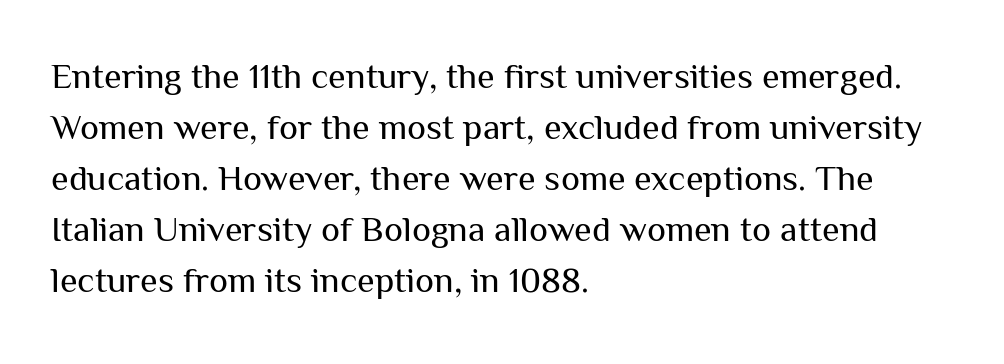
The image shows 36 px regular-weight sans-serif type, upright; set left-aligned, normal line spacing (1.42x), normal letter spacing, not underlined; medium stroke contrast and a medium x-height.
